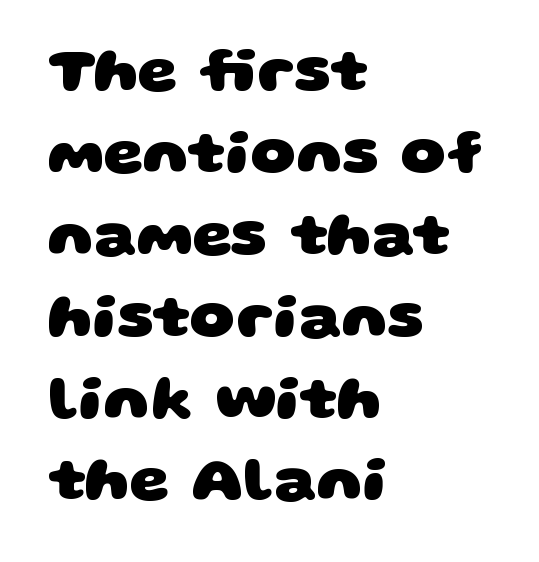
The image shows 63 px heavy, wide sans-serif type; set left-aligned, normal line spacing (1.3x), normal letter spacing, not underlined; low stroke contrast and a large x-height.
